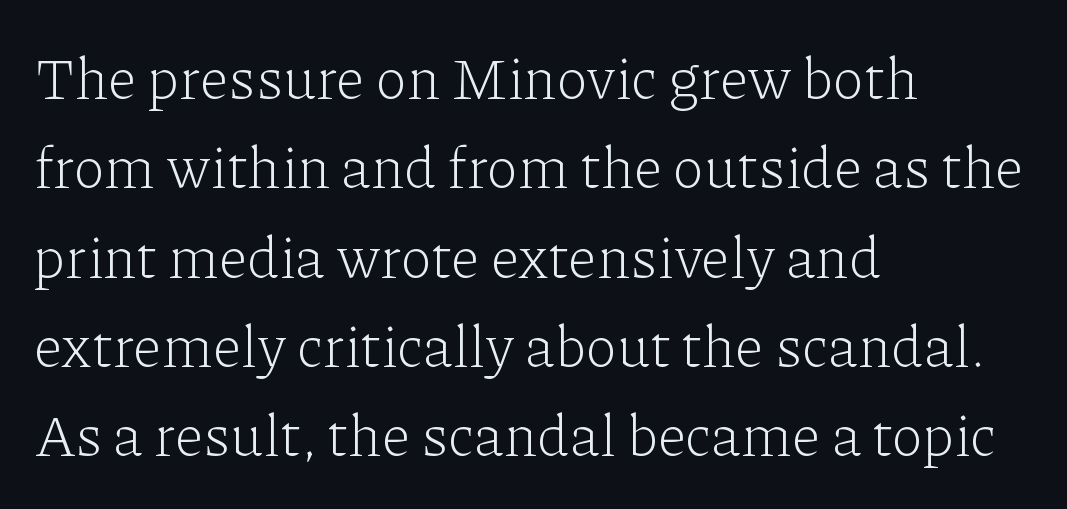
{"serif": "yes", "italic": "no", "bold": "no", "weight": "light", "width": "normal", "stroke_contrast": "low", "x_height": "medium", "monospaced": "no", "underline": "no", "align": "left", "line_spacing": "normal", "line_spacing_ratio": 1.54, "letter_spacing": "normal", "letter_spacing_em": 0.0, "glyph_px": 58}
